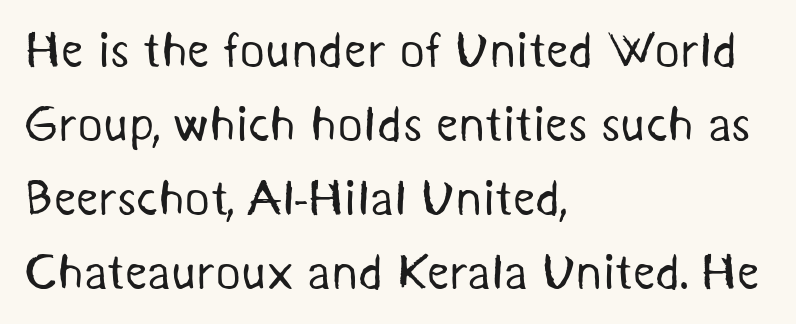
{"serif": "no", "bold": "no", "weight": "regular", "width": "normal", "stroke_contrast": "medium", "x_height": "medium", "monospaced": "no", "underline": "no", "align": "left", "line_spacing": "normal", "line_spacing_ratio": 1.51, "letter_spacing": "normal", "letter_spacing_em": 0.0, "glyph_px": 49}
